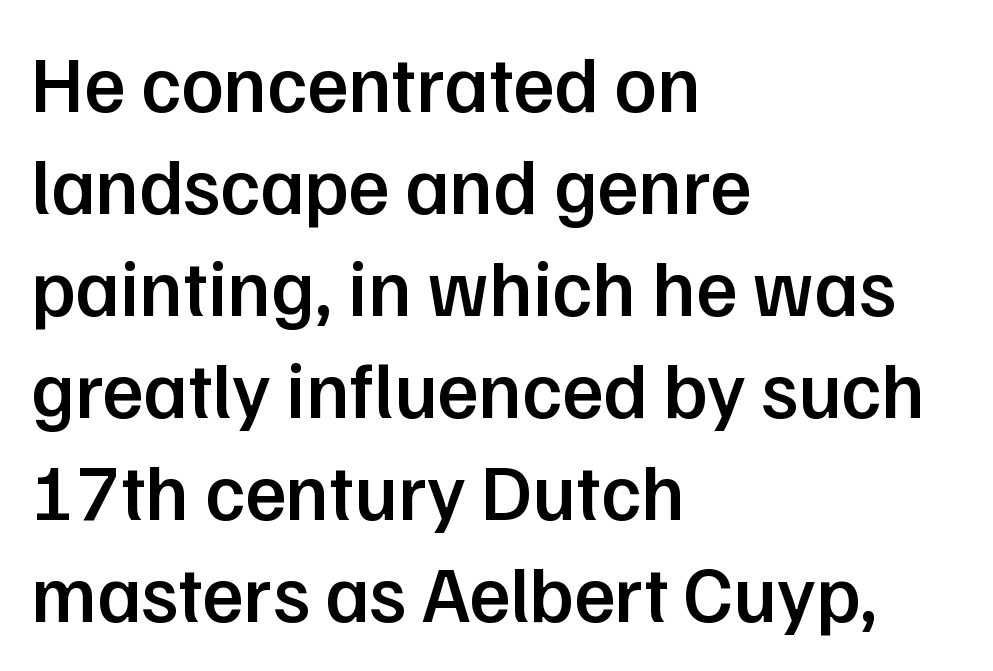
Q: Is the text bold? A: Semi-bold.
Q: Is the text italic (slanted)? A: No, it is upright.
Q: Is the typeface a serif or a sans-serif typeface? A: Sans-serif.
Q: Is the text underlined? A: No.
Q: How is the paragraph aligned? A: Left-aligned.
Q: Is the spacing between letters normal or unusually wide? A: Normal.
Q: Is the spacing between lines tight, normal or loose? A: Normal.
Q: Width (condensed, normal, or wide)? A: Normal.
Q: Stroke contrast? A: Low.
Q: x-height? A: Medium.
Q: Monospaced? A: No.
